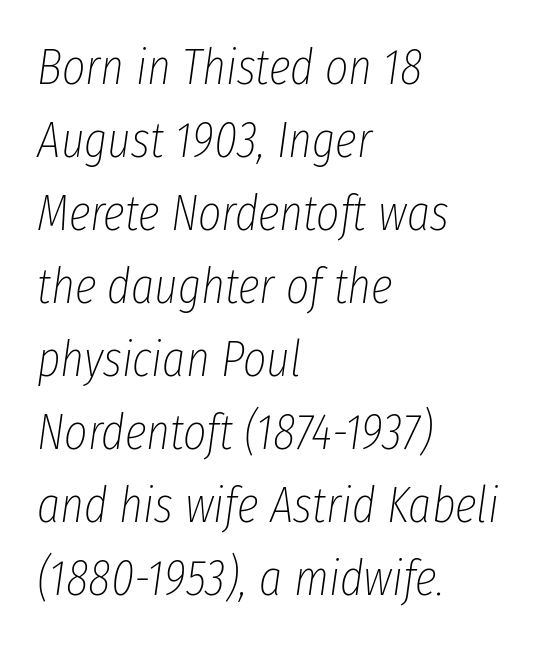
The image shows 50 px thin, condensed type, italic (leaning right); set left-aligned, normal line spacing (1.46x), normal letter spacing, not underlined; low stroke contrast and a medium x-height.
